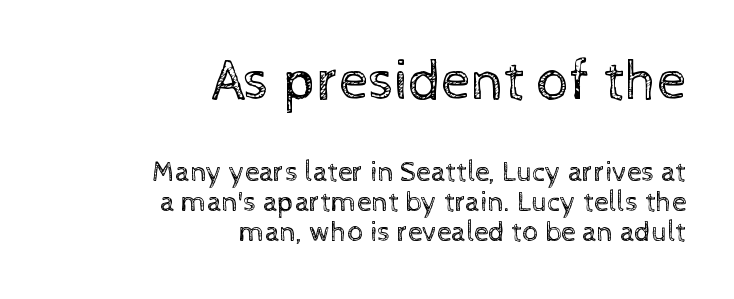
Q: Is the text bold? A: No.
Q: Is the text italic (slanted)? A: No, it is upright.
Q: Is the text underlined? A: No.
Q: How is the paragraph aligned? A: Right-aligned.
Q: Is the spacing between letters normal or unusually wide? A: Normal.
Q: Is the spacing between lines tight, normal or loose? A: Tight.
Q: Which block of text is set in a larger size, the first (top) or the second (bottom)? A: The first (top) one.
Q: Width (condensed, normal, or wide)? A: Normal.
Q: x-height? A: Medium.
Q: Monospaced? A: No.
